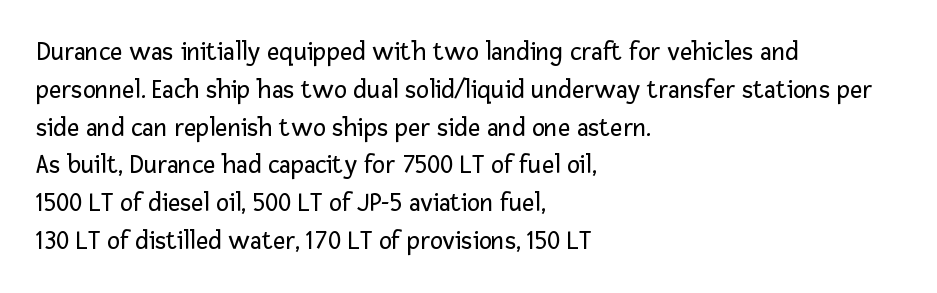
Short note: letters normally spaced. These lines are set flush left with a ragged right edge. The passage shown is not bold in any degree. Rows of type keep a routine distance in the vertical direction. This is the regular roman posture of the typeface.
